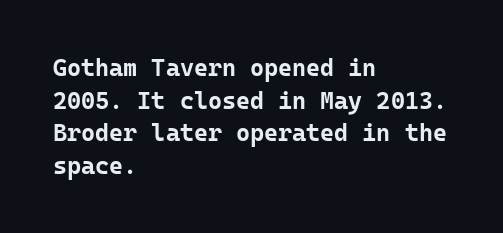
The rendering uses a moderate line-height, typical for paragraphs. The typography opts for an upright posture over an oblique one. Each word holds together tightly as a unit, with standard inter-letter gaps. Left-aligned paragraph, ragged on the right. The sample has been set heavy, in full bold. The string is rendered with underlining switched off.
